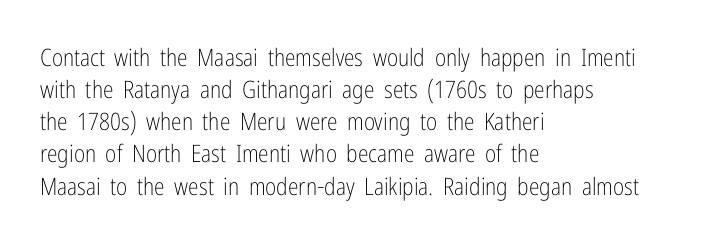
{"italic": "no", "bold": "no", "underline": "no", "align": "left", "line_spacing": "normal", "line_spacing_ratio": 1.34, "letter_spacing": "normal", "letter_spacing_em": 0.0, "glyph_px": 24}
